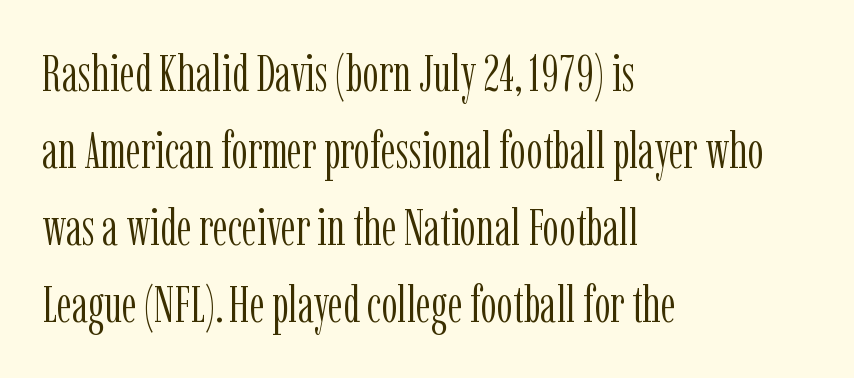
Q: Is the text bold? A: No.
Q: Is the text italic (slanted)? A: No, it is upright.
Q: Is the typeface a serif or a sans-serif typeface? A: Serif.
Q: Is the text underlined? A: No.
Q: How is the paragraph aligned? A: Left-aligned.
Q: Is the spacing between letters normal or unusually wide? A: Normal.
Q: Is the spacing between lines tight, normal or loose? A: Normal.
Q: Width (condensed, normal, or wide)? A: Condensed.
Q: Stroke contrast? A: Low.
Q: x-height? A: Medium.
Q: Monospaced? A: No.
